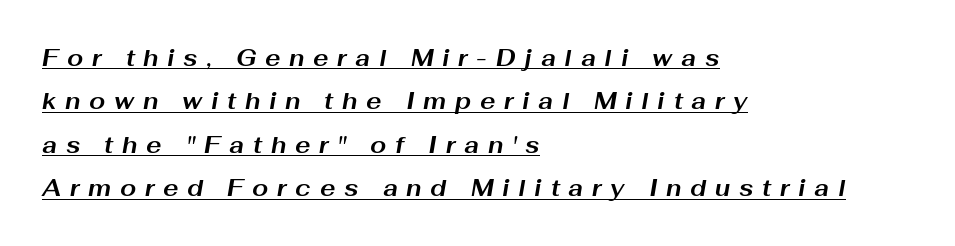
{"italic": "yes", "lean": "right", "slant_degrees": 10, "bold": "yes", "underline": "yes", "align": "left", "line_spacing_ratio": 1.89, "letter_spacing": "wide", "letter_spacing_em": 0.38, "glyph_px": 23}
